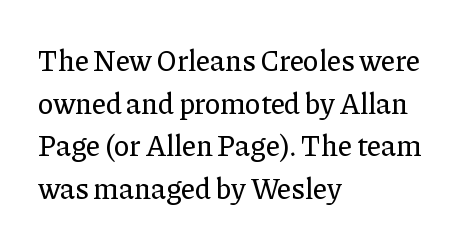
If you measured baseline to baseline, you'd find a middling distance. The passage shown has conventional tracking throughout. The designer went with a serif here, giving each stem small feet. Posture: straight, roman, zero tilt.
